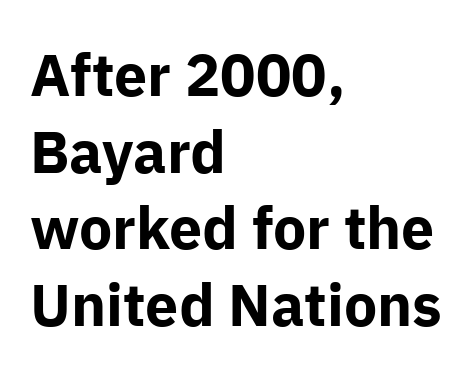
{"serif": "no", "italic": "no", "bold": "yes", "weight": "bold", "width": "normal", "stroke_contrast": "low", "x_height": "medium", "monospaced": "no", "underline": "no", "align": "left", "line_spacing": "normal", "line_spacing_ratio": 1.3, "letter_spacing": "normal", "letter_spacing_em": 0.0, "glyph_px": 59}
